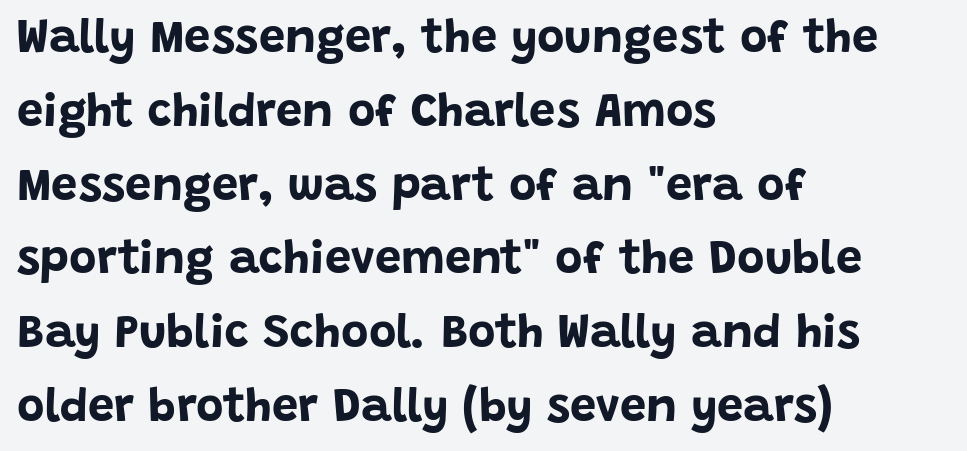
No extra tracking has been applied to these lines. These words are printed bold, with thick strokes throughout. Unlike a traditional serif, this face leaves its strokes unadorned. The lettering stays uniformly vertical, giving the passage a roman look.
